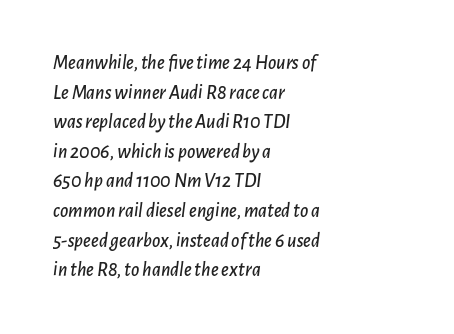
{"italic": "yes", "lean": "right", "slant_degrees": 7, "underline": "no", "align": "left", "line_spacing": "normal", "line_spacing_ratio": 1.48, "letter_spacing": "normal", "letter_spacing_em": 0.0, "glyph_px": 20}
